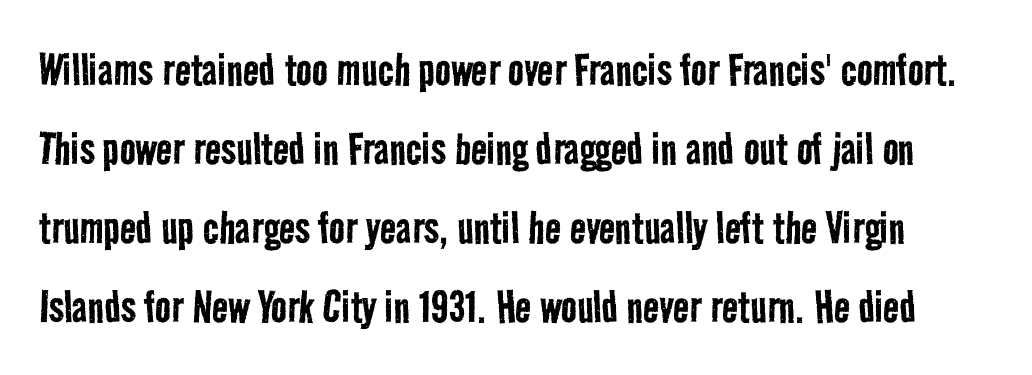
The image shows 53 px regular-weight, condensed sans-serif type; set normal line spacing (1.49x), normal letter spacing, not underlined; low stroke contrast and a medium x-height.
